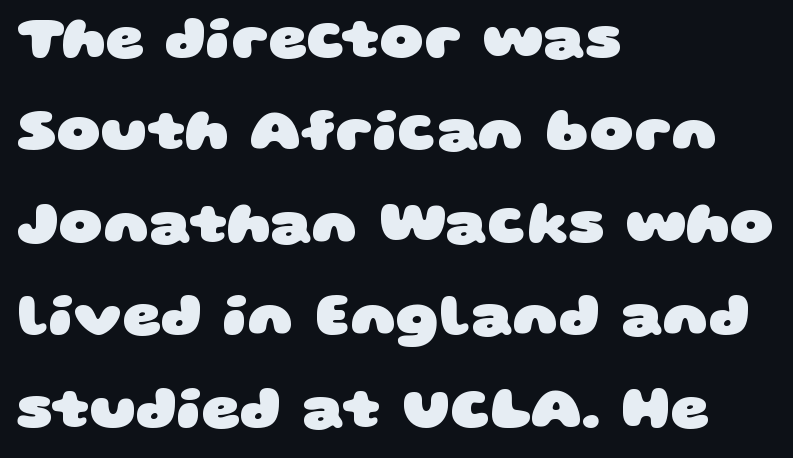
Quick note: underline off. The paragraph has a hard left edge and a soft right edge. The text was rendered using a sans face with plain stroke endings. Nothing unusual about the tracking: characters are spaced as the font intends.
